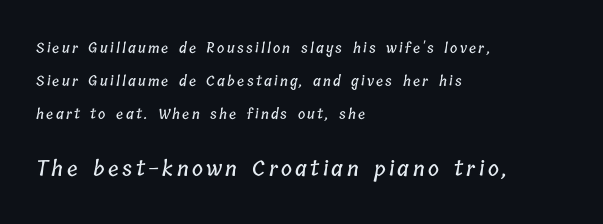
Q: Is the text underlined? A: No.
Q: How is the paragraph aligned? A: Left-aligned.
Q: Is the spacing between lines tight, normal or loose? A: Loose.
Q: Which block of text is set in a larger size, the first (top) or the second (bottom)? A: The second (bottom) one.
